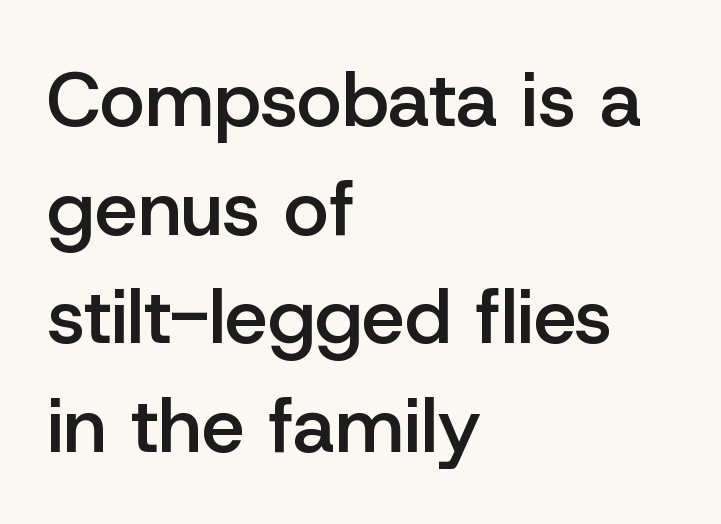
{"serif": "no", "italic": "no", "bold": "semi", "weight": "semibold", "width": "normal", "stroke_contrast": "low", "x_height": "medium", "monospaced": "no", "underline": "no", "align": "left", "line_spacing": "normal", "line_spacing_ratio": 1.41, "letter_spacing": "normal", "letter_spacing_em": 0.0, "glyph_px": 77}
